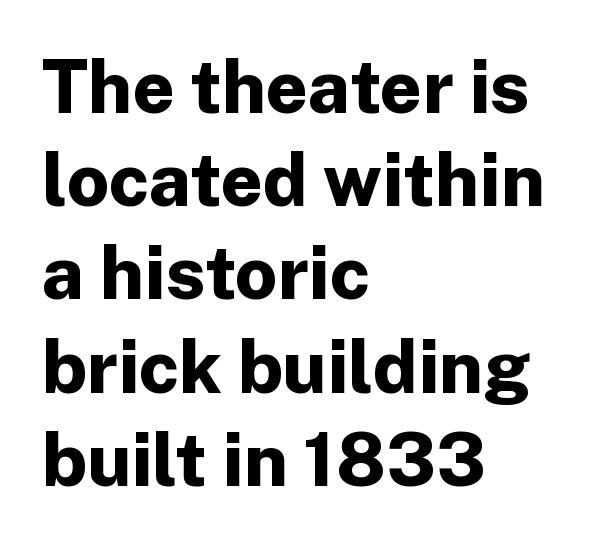
Q: Is the text bold? A: Yes.
Q: Is the text italic (slanted)? A: No, it is upright.
Q: Is the typeface a serif or a sans-serif typeface? A: Sans-serif.
Q: Is the text underlined? A: No.
Q: How is the paragraph aligned? A: Left-aligned.
Q: Is the spacing between letters normal or unusually wide? A: Normal.
Q: Is the spacing between lines tight, normal or loose? A: Normal.
Q: Width (condensed, normal, or wide)? A: Normal.
Q: Stroke contrast? A: Low.
Q: x-height? A: Medium.
Q: Monospaced? A: No.
